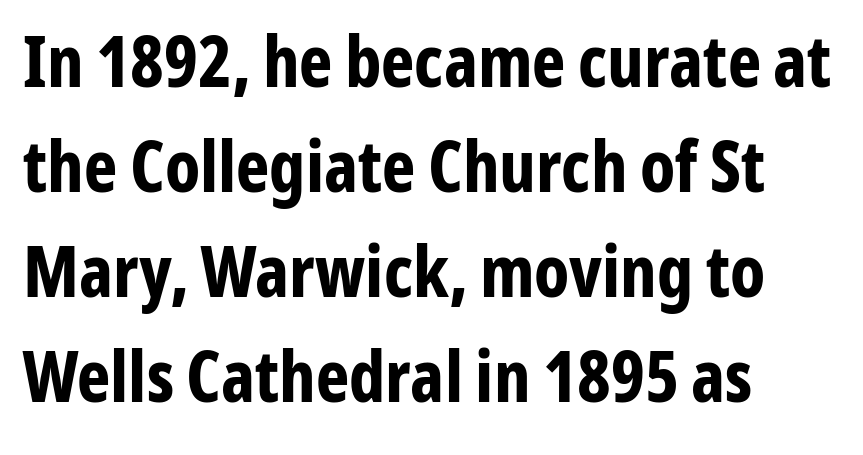
Q: Is the text bold? A: Yes.
Q: Is the text italic (slanted)? A: No, it is upright.
Q: Is the typeface a serif or a sans-serif typeface? A: Sans-serif.
Q: Is the text underlined? A: No.
Q: How is the paragraph aligned? A: Left-aligned.
Q: Is the spacing between letters normal or unusually wide? A: Normal.
Q: Is the spacing between lines tight, normal or loose? A: Normal.
Q: Width (condensed, normal, or wide)? A: Condensed.
Q: Stroke contrast? A: Low.
Q: x-height? A: Medium.
Q: Monospaced? A: No.
